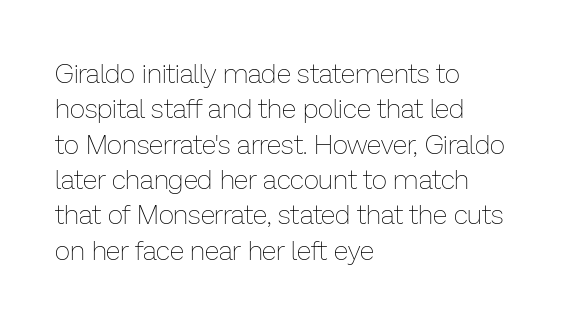
{"italic": "no", "bold": "no", "underline": "no", "align": "left", "line_spacing": "normal", "line_spacing_ratio": 1.31, "letter_spacing": "normal", "letter_spacing_em": 0.0, "glyph_px": 27}
